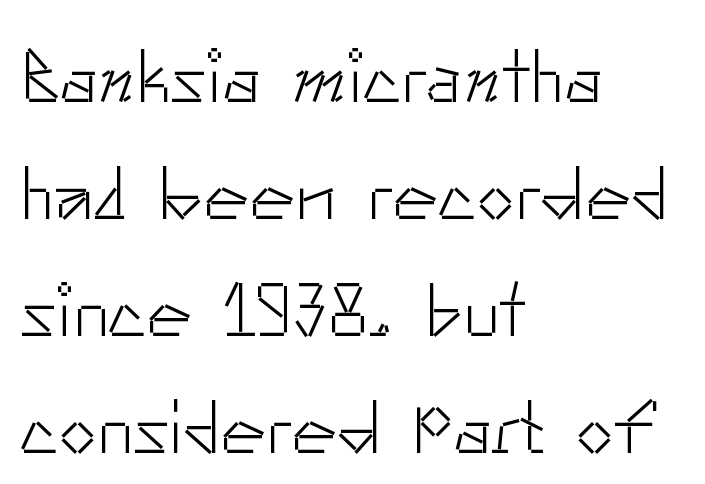
Horizontal bands of white between lines are of average thickness. Nobody touched the tracking dial on this one. Any mark beneath the type? The region is blank. The font sits on the lighter half of the weight spectrum, regular included. The type family on display is of the sans-serif kind. This is roman type, the default non-slanted kind.
